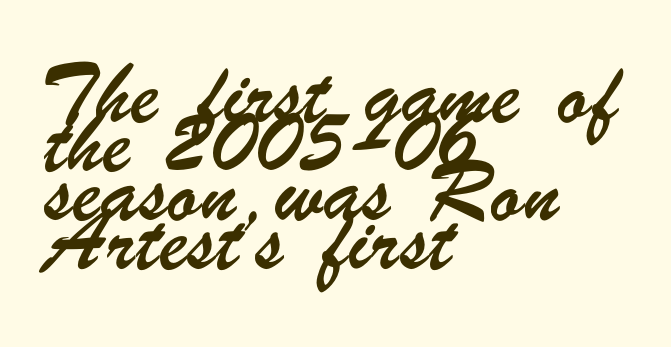
{"serif": "no", "width": "condensed", "stroke_contrast": "low", "x_height": "small", "monospaced": "no", "underline": "no", "align": "left", "line_spacing": "normal", "line_spacing_ratio": 1.29, "letter_spacing": "normal", "letter_spacing_em": 0.0, "glyph_px": 38}
